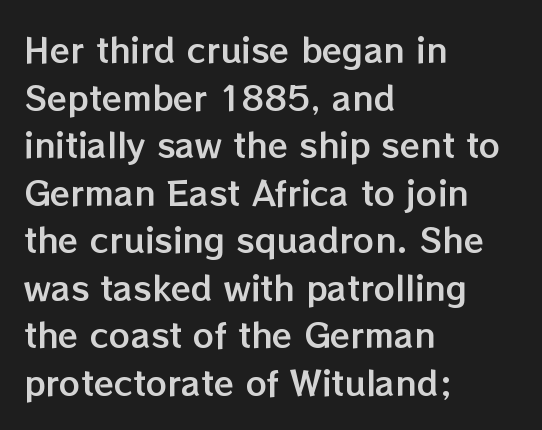
{"italic": "no", "width": "normal", "stroke_contrast": "low", "x_height": "medium", "monospaced": "no", "underline": "no", "align": "left", "line_spacing": "normal", "line_spacing_ratio": 1.44, "letter_spacing": "normal", "letter_spacing_em": 0.0, "glyph_px": 33}
